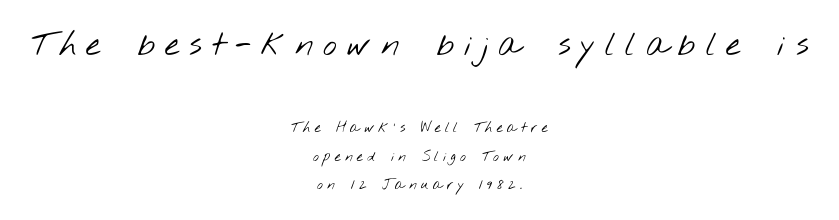
{"serif": "no", "bold": "no", "weight": "light", "width": "wide", "stroke_contrast": "low", "x_height": "small", "monospaced": "no", "underline": "no", "align": "center", "line_spacing": "loose", "line_spacing_ratio": 2.05, "letter_spacing": "wide", "letter_spacing_em": 0.3, "larger_block": "first", "size_ratio": 2.36, "glyph_px": 33}
